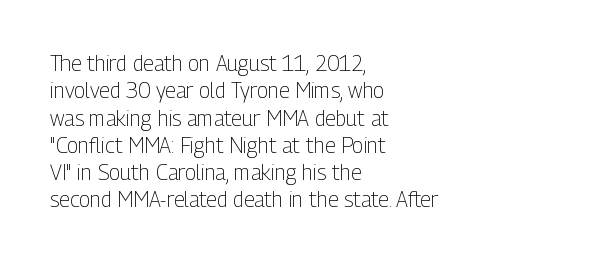
The image shows 21 px text type, upright; set left-aligned, normal line spacing (1.3x), normal letter spacing, not underlined.
